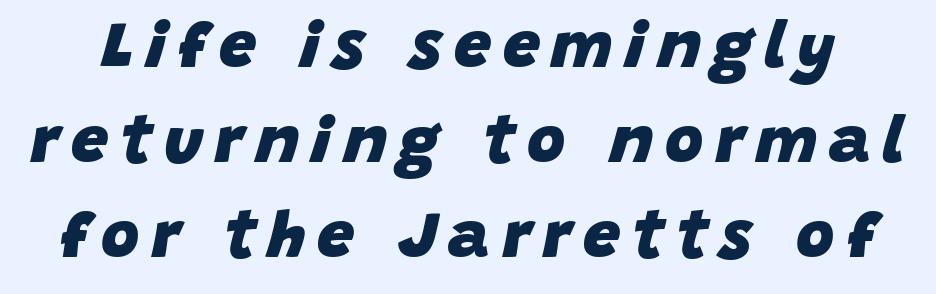
Q: Is the text bold? A: Yes.
Q: Is the text italic (slanted)? A: Yes, it leans right by about 15 degrees.
Q: Is the text underlined? A: No.
Q: Is the spacing between lines tight, normal or loose? A: Normal.
Q: Width (condensed, normal, or wide)? A: Normal.
Q: Stroke contrast? A: Low.
Q: x-height? A: Large.
Q: Monospaced? A: No.
